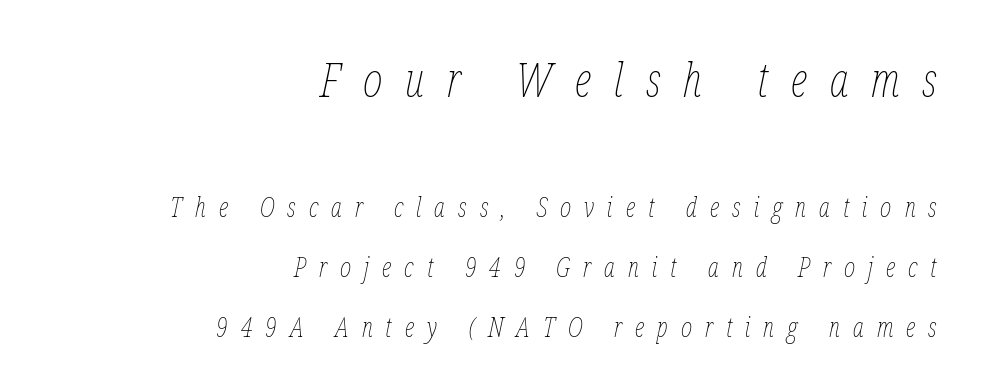
The emphasis by scale lands on block number one, above. In terms of leading, this rendering errs on the spacious side. Is the stroke heavy? The answer is a plain regular-or-lighter. All the whitespace from short lines collects on the left. The glyphs look as if they've been sheared to an angle. The passage shown is typed in a proportional face where columns would drift.
